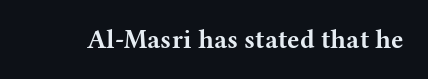
Q: Is the text bold? A: Yes.
Q: Is the text italic (slanted)? A: No, it is upright.
Q: Is the text underlined? A: No.
Q: Is the spacing between letters normal or unusually wide? A: Normal.
